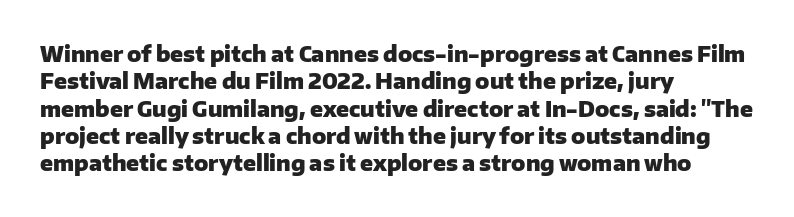
The image shows 21 px bold type, upright; set left-aligned, normal line spacing (1.3x), normal letter spacing, not underlined.
